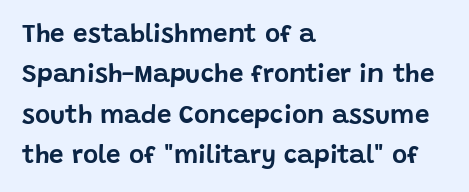
{"italic": "no", "underline": "no", "align": "left", "line_spacing": "normal", "line_spacing_ratio": 1.55, "letter_spacing": "normal", "letter_spacing_em": 0.0, "glyph_px": 26}
